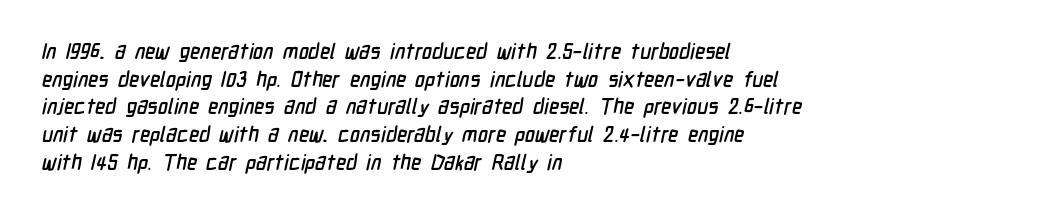
{"underline": "no", "align": "left", "line_spacing": "normal", "line_spacing_ratio": 1.32, "letter_spacing": "normal", "letter_spacing_em": 0.0, "glyph_px": 21}
